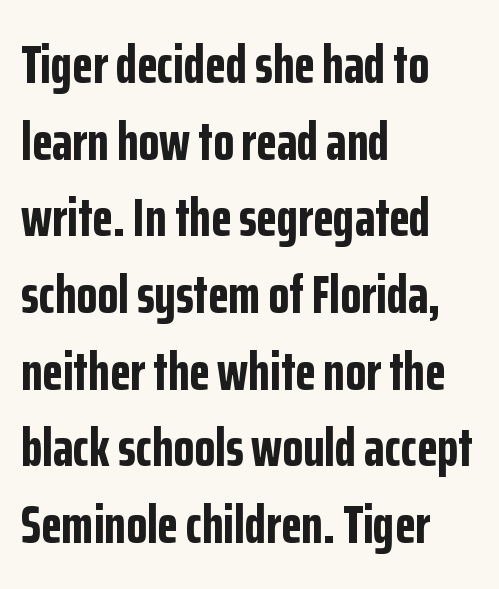
Nobody drew a line under any word here. A roman cut, with each character standing at attention. Every row of glyphs begins at an identical x-position on the left. A typesetter would call this zero additional tracking. Is this a fixed-width face? No — the glyphs have proportional, varying widths.
